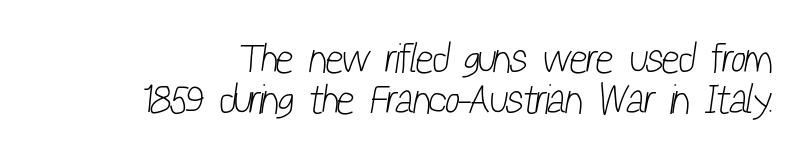
The image shows 42 px light, condensed sans-serif type; set tight line spacing (0.98x), normal letter spacing, not underlined; low stroke contrast and a medium x-height.
